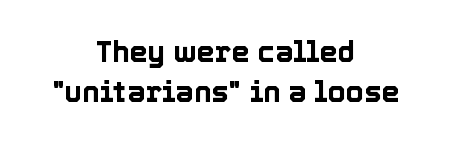
A typesetter would call this proportional, since set widths differ per character. Between one letter and the next there's only the usual sliver of space. Leftover space on each line is divided equally before and after the words. The space beneath each line is pristine and unruled.
